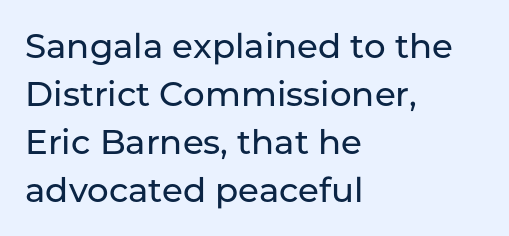
The image shows 34 px sans-serif type, upright; set left-aligned, normal line spacing (1.41x), normal letter spacing, not underlined; low stroke contrast and a medium x-height.
